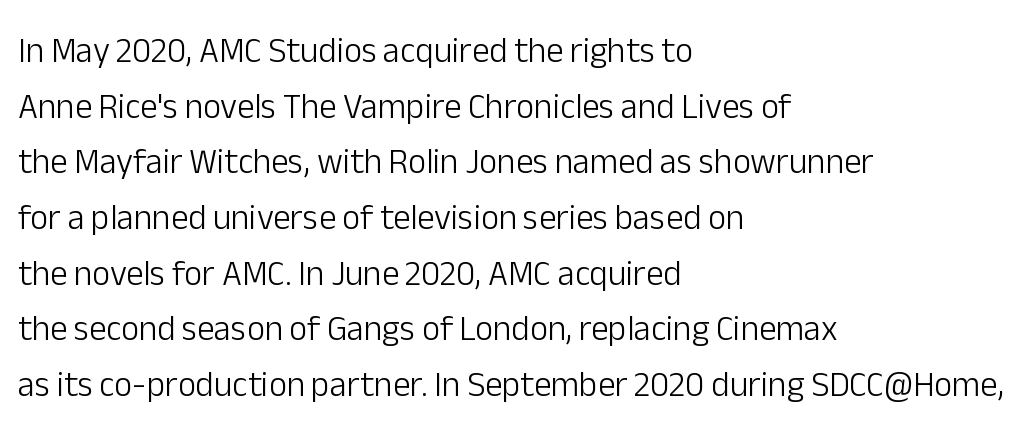
Check under the words: just untouched page. Stroke terminals: plain, sans-serif. Characters follow at the spacing the type designer built in. Stems here are at most as thick as an everyday book face.
